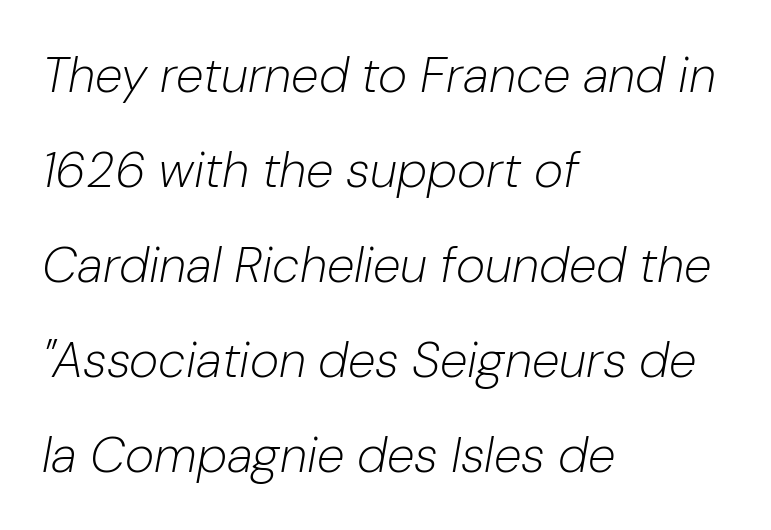
The image shows 50 px light type, italic (leaning right); set left-aligned, loose line spacing (1.9x), normal letter spacing, not underlined; low stroke contrast and a medium x-height.
